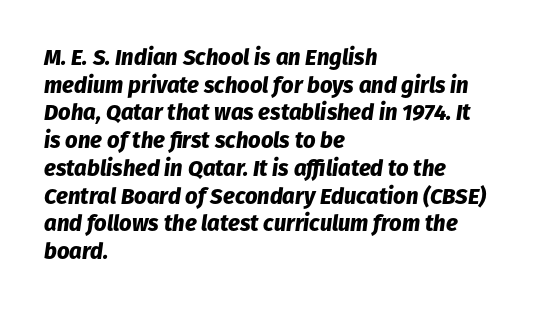
Does extra space separate the letters? No, they use regular spacing. The passage shown leans; its letterforms are oblique. Type without underlining. The passage is arranged the way most books set body copy — flush left. The glyphs have the mass of a bold cut. This block has exactly the height ordinary leading produces.
